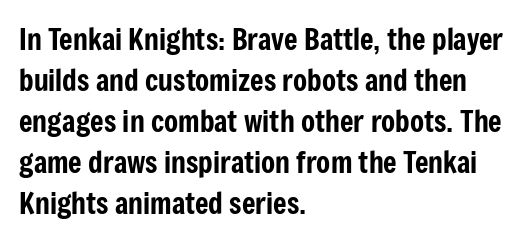
The image shows 29 px condensed sans-serif type, upright; set left-aligned, normal line spacing (1.41x), normal letter spacing, not underlined; low stroke contrast and a medium x-height.
